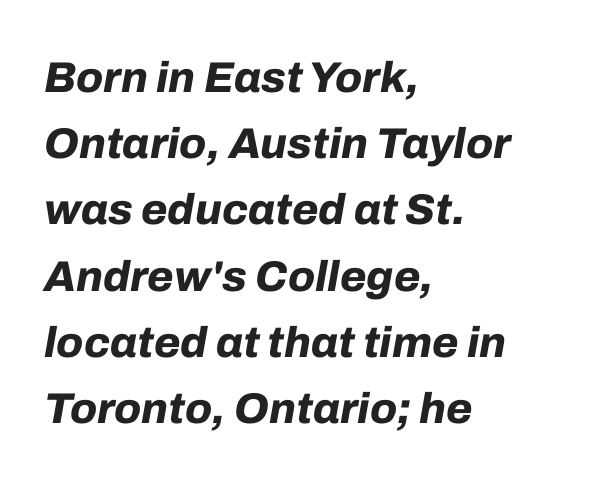
Type without underlining. In terms of posture, this sample is oblique. What stands out about the letter spacing? Nothing — it is the standard amount. The font is running at its bold setting. Do the characters align in a grid? No, the font is proportional.
